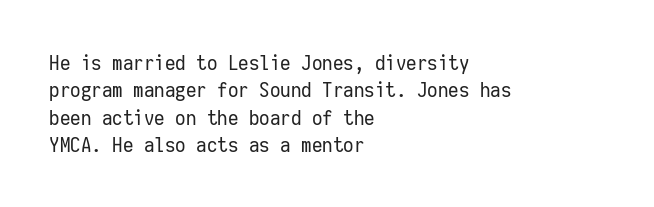
Q: Is the text bold? A: No.
Q: Is the text italic (slanted)? A: No, it is upright.
Q: Is the text underlined? A: No.
Q: How is the paragraph aligned? A: Left-aligned.
Q: Is the spacing between letters normal or unusually wide? A: Normal.
Q: Is the spacing between lines tight, normal or loose? A: Normal.
